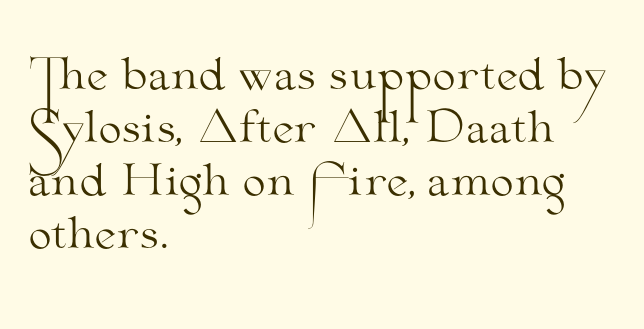
{"serif": "yes", "italic": "no", "bold": "no", "weight": "light", "width": "wide", "stroke_contrast": "medium", "x_height": "small", "monospaced": "no", "underline": "no", "align": "left", "line_spacing": "normal", "line_spacing_ratio": 1.26, "letter_spacing": "normal", "letter_spacing_em": 0.0, "glyph_px": 42}
